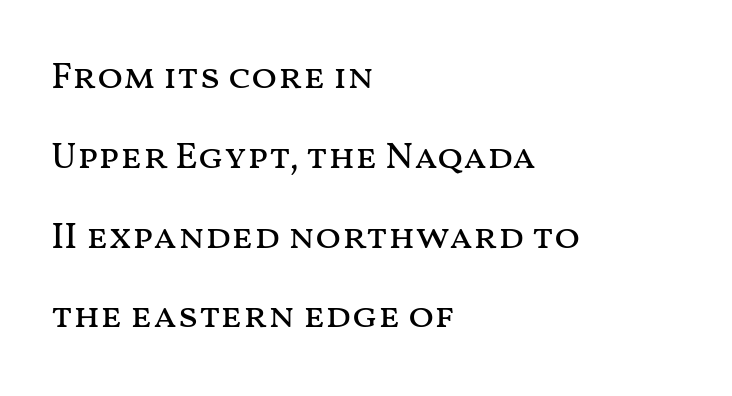
Q: Is the text bold? A: No.
Q: Is the text italic (slanted)? A: No, it is upright.
Q: Is the text underlined? A: No.
Q: How is the paragraph aligned? A: Left-aligned.
Q: Is the spacing between letters normal or unusually wide? A: Normal.
Q: Is the spacing between lines tight, normal or loose? A: Loose.
Q: Width (condensed, normal, or wide)? A: Wide.
Q: Stroke contrast? A: Medium.
Q: x-height? A: Medium.
Q: Monospaced? A: No.
